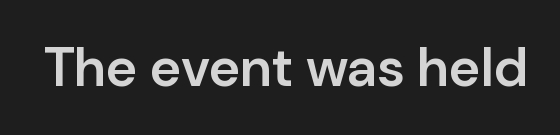
Q: Is the text bold? A: Semi-bold.
Q: Is the text italic (slanted)? A: No, it is upright.
Q: Is the typeface a serif or a sans-serif typeface? A: Sans-serif.
Q: Is the text underlined? A: No.
Q: Is the spacing between letters normal or unusually wide? A: Normal.
Q: Width (condensed, normal, or wide)? A: Normal.
Q: Stroke contrast? A: Low.
Q: x-height? A: Medium.
Q: Monospaced? A: No.
